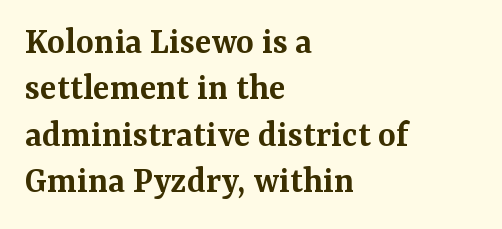
Q: Is the text bold? A: Semi-bold.
Q: Is the text italic (slanted)? A: No, it is upright.
Q: Is the typeface a serif or a sans-serif typeface? A: Serif.
Q: Is the text underlined? A: No.
Q: How is the paragraph aligned? A: Left-aligned.
Q: Is the spacing between letters normal or unusually wide? A: Normal.
Q: Width (condensed, normal, or wide)? A: Normal.
Q: Stroke contrast? A: Medium.
Q: x-height? A: Medium.
Q: Monospaced? A: No.
